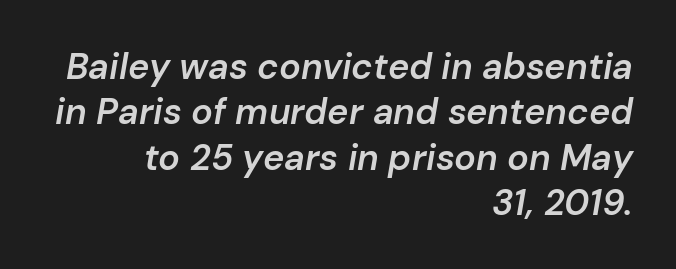
Leading: standard. An italicized treatment has been applied to the whole sample. Character widths vary here, with narrow letters taking less room than wide ones. Is the block centered? No — it sits flush against the right margin. Honestly, the letter spacing is just normal — you wouldn't notice it. Notice the strokes are somewhat thickened but not fully heavy: this is a semibold.
